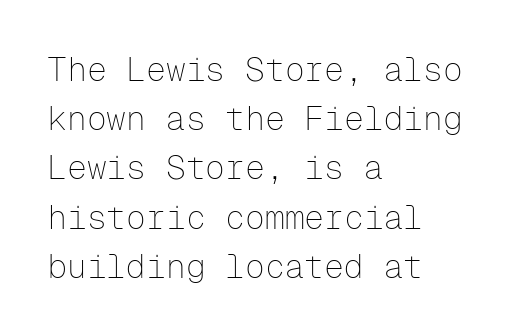
Are there feet on the stems? There aren't — it's a sans. Compared with typical body copy, the letter spacing here is the same. Is the type heavy? It reads as light-to-regular instead. The rendering uses typewriter-style spacing with identical character cells. Line spacing here is normal.
